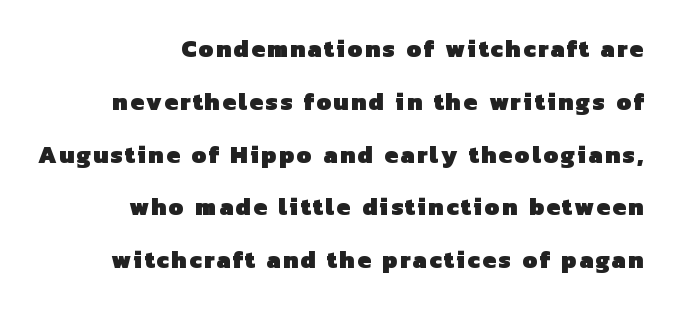
The image shows 24 px bold type; set right-aligned, loose line spacing (2.2x), not underlined.
